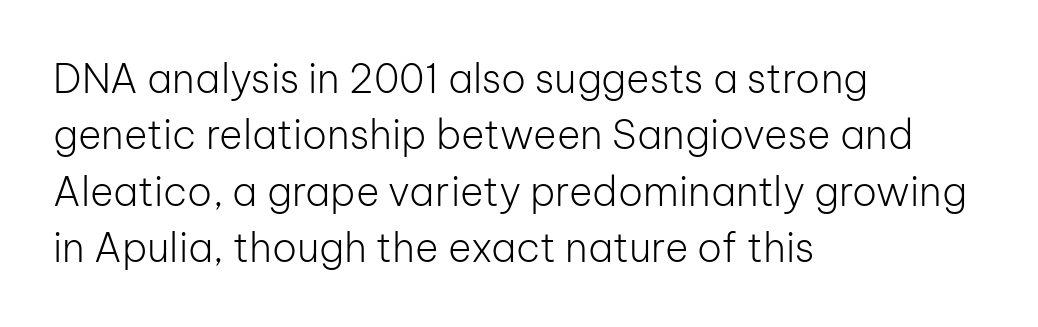
The image shows 40 px light sans-serif type, upright; set left-aligned, normal line spacing (1.41x), normal letter spacing, not underlined; low stroke contrast and a medium x-height.
